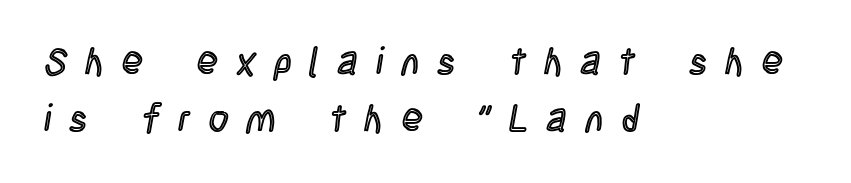
{"width": "condensed", "x_height": "large", "monospaced": "no", "underline": "no", "align": "left", "line_spacing": "normal", "line_spacing_ratio": 1.51, "letter_spacing": "wide", "letter_spacing_em": 0.49, "glyph_px": 38}
